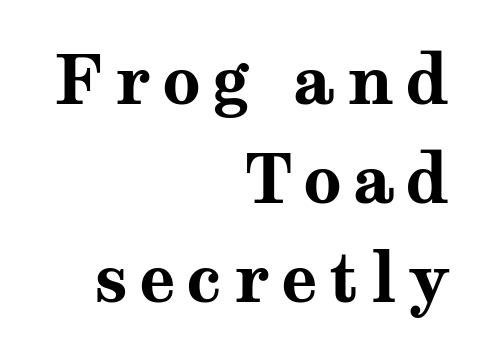
This sample has the flowing, uneven cadence of proportional lettering. In terms of letterform style, serifs are clearly present. One glance says typical: line gaps are just what's usual. A flush-right, rag-left setting is used for this passage. Weight check: bold — yes, fully. Each row of text sits above clean, open space.
